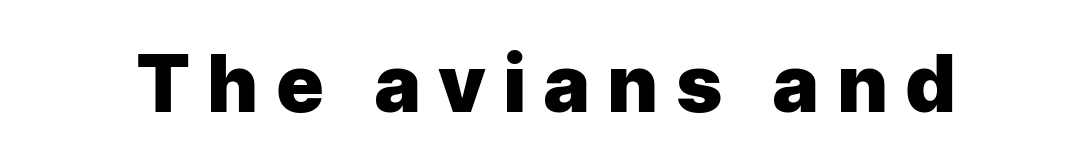
Q: Is the text bold? A: Yes.
Q: Is the text italic (slanted)? A: No, it is upright.
Q: Is the typeface a serif or a sans-serif typeface? A: Sans-serif.
Q: Is the text underlined? A: No.
Q: Is the spacing between letters normal or unusually wide? A: Unusually wide.
Q: Width (condensed, normal, or wide)? A: Normal.
Q: Stroke contrast? A: Low.
Q: x-height? A: Medium.
Q: Monospaced? A: No.
